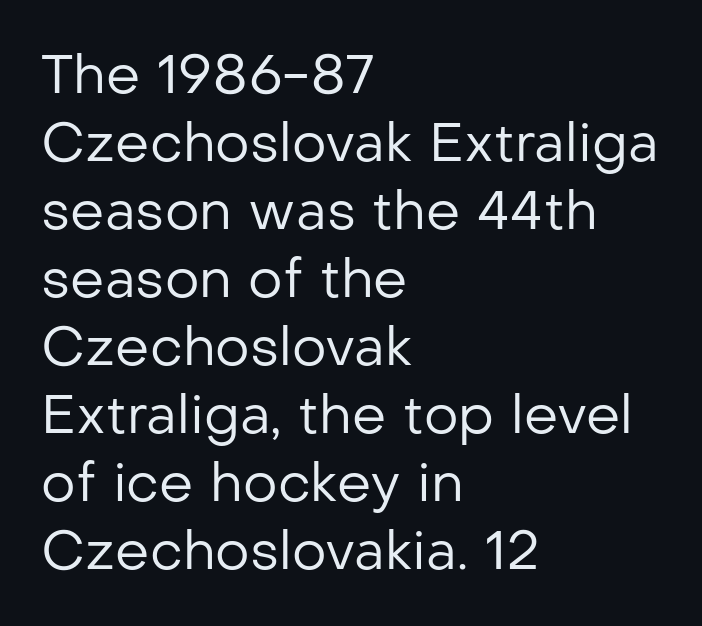
{"serif": "no", "italic": "no", "bold": "no", "weight": "regular", "width": "normal", "stroke_contrast": "low", "x_height": "medium", "monospaced": "no", "underline": "no", "align": "left", "line_spacing": "normal", "line_spacing_ratio": 1.26, "letter_spacing": "normal", "letter_spacing_em": 0.0, "glyph_px": 54}
